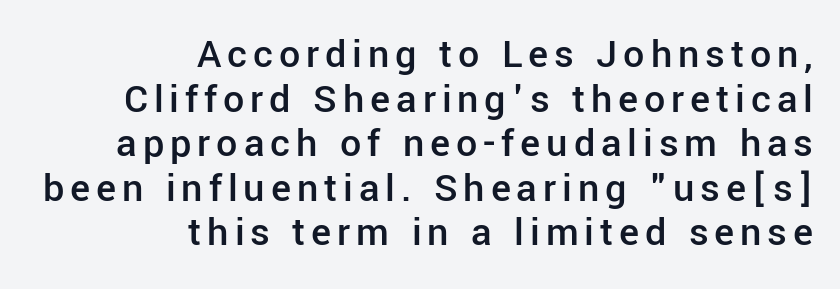
Does the leading feel generous? Not at all — it's pinched. Do the characters align in a grid? No, the font is proportional. The area under the type is left untouched. Every letter is mildly thick-stroked: semibold rather than bold. Serif or sans? Sans — the stroke terminals are bare. The paragraph has a hard right edge and a soft left edge.
